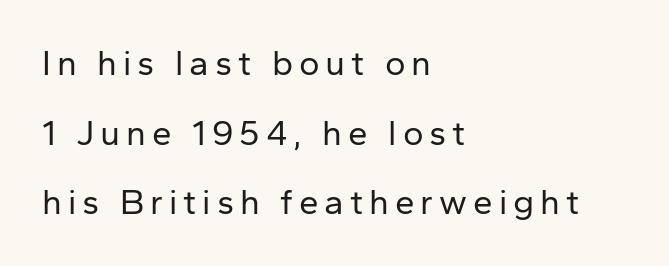
Q: Is the text bold? A: No.
Q: Is the text italic (slanted)? A: No, it is upright.
Q: Is the typeface a serif or a sans-serif typeface? A: Sans-serif.
Q: Is the text underlined? A: No.
Q: How is the paragraph aligned? A: Left-aligned.
Q: Is the spacing between lines tight, normal or loose? A: Loose.
Q: Width (condensed, normal, or wide)? A: Normal.
Q: Stroke contrast? A: Low.
Q: x-height? A: Medium.
Q: Monospaced? A: No.
